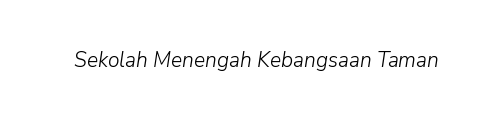
Q: Is the text bold? A: No.
Q: Is the text italic (slanted)? A: Yes, it leans right by about 9 degrees.
Q: Is the text underlined? A: No.
Q: Is the spacing between letters normal or unusually wide? A: Normal.
